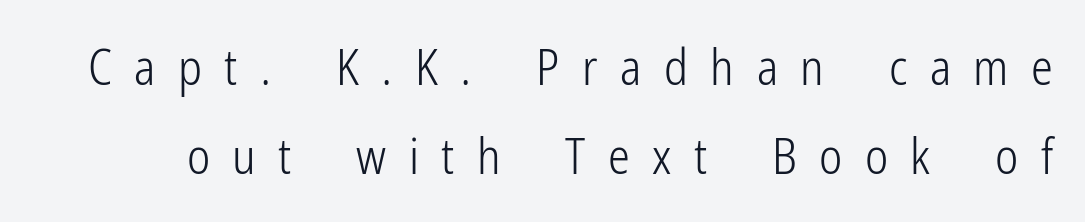
Q: Is the text bold? A: No.
Q: Is the text italic (slanted)? A: No, it is upright.
Q: Is the typeface a serif or a sans-serif typeface? A: Sans-serif.
Q: Is the text underlined? A: No.
Q: Is the spacing between letters normal or unusually wide? A: Unusually wide.
Q: Width (condensed, normal, or wide)? A: Condensed.
Q: Stroke contrast? A: Low.
Q: x-height? A: Medium.
Q: Monospaced? A: No.
